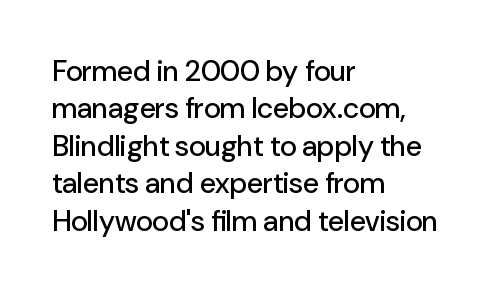
Q: Is the text italic (slanted)? A: No, it is upright.
Q: Is the typeface a serif or a sans-serif typeface? A: Sans-serif.
Q: Is the text underlined? A: No.
Q: How is the paragraph aligned? A: Left-aligned.
Q: Is the spacing between letters normal or unusually wide? A: Normal.
Q: Is the spacing between lines tight, normal or loose? A: Normal.
Q: Width (condensed, normal, or wide)? A: Normal.
Q: Stroke contrast? A: Low.
Q: x-height? A: Medium.
Q: Monospaced? A: No.
